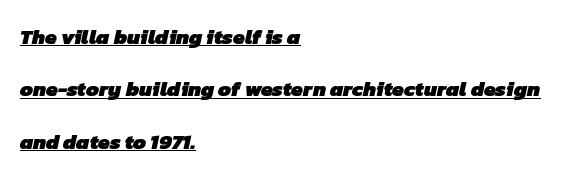
Typographic density is high because the face is bold. One-word summary of the alignment: left. Rows of type keep a wide berth in the vertical direction. You could call the tracking neutral — neither tight nor loose. Underlined type.
